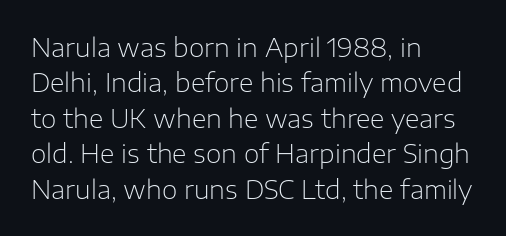
Plain, unruled lines of type. Is the type heavy? It reads as light-to-regular instead. Interline gaps are of average width in this sample. In terms of posture, this sample is upright. These lines are set flush left with a ragged right edge. Nothing unusual about the tracking: characters are spaced as the font intends.
